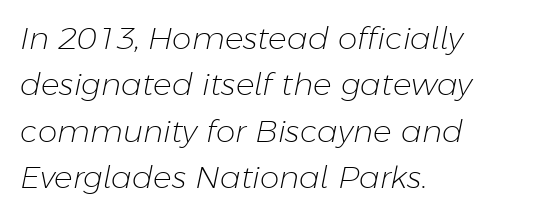
The face used here is proportionally spaced, like ordinary book or web type. The letters sit at their default tracking, neither squeezed nor spread. Looking at the ascenders, they clearly lean. Letters have the restrained weight of plain body copy at most.
